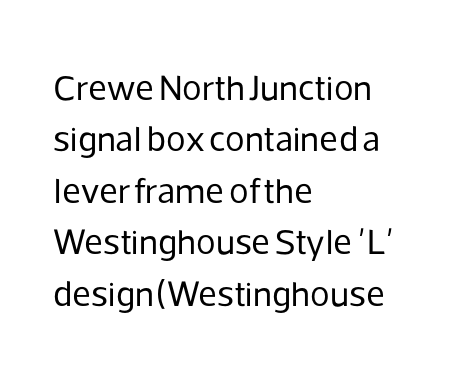
{"serif": "no", "italic": "no", "bold": "no", "weight": "regular", "width": "normal", "stroke_contrast": "low", "x_height": "medium", "monospaced": "no", "underline": "no", "align": "left", "line_spacing": "normal", "line_spacing_ratio": 1.43, "letter_spacing": "normal", "letter_spacing_em": 0.0, "glyph_px": 36}
